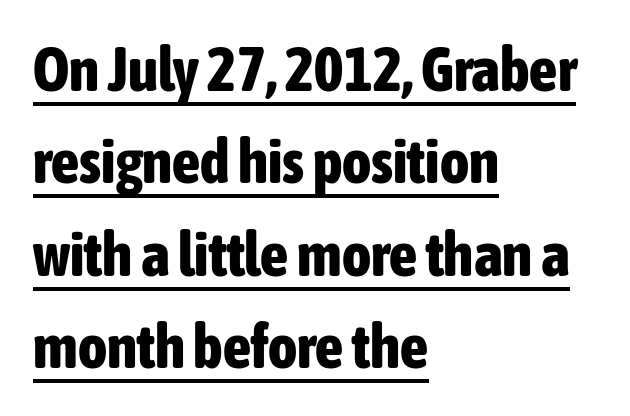
The image shows 62 px bold, condensed sans-serif type, upright; set left-aligned, normal line spacing (1.49x), normal letter spacing, underlined; low stroke contrast and a medium x-height.
